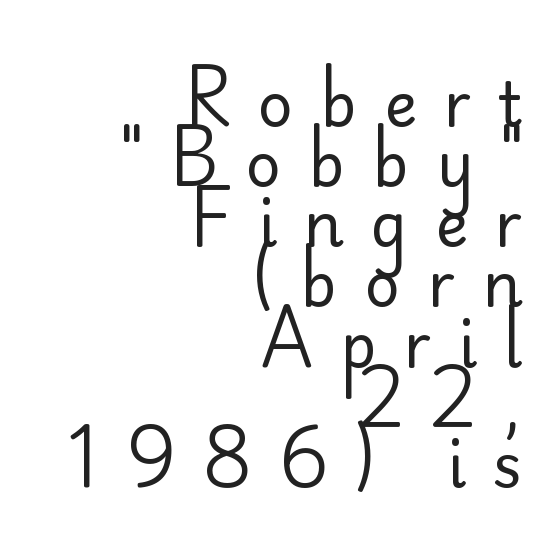
{"serif": "no", "italic": "no", "bold": "no", "weight": "regular", "width": "normal", "stroke_contrast": "low", "x_height": "small", "monospaced": "no", "underline": "no", "align": "right", "line_spacing": "tight", "line_spacing_ratio": 0.97, "letter_spacing": "wide", "letter_spacing_em": 0.43, "glyph_px": 62}
